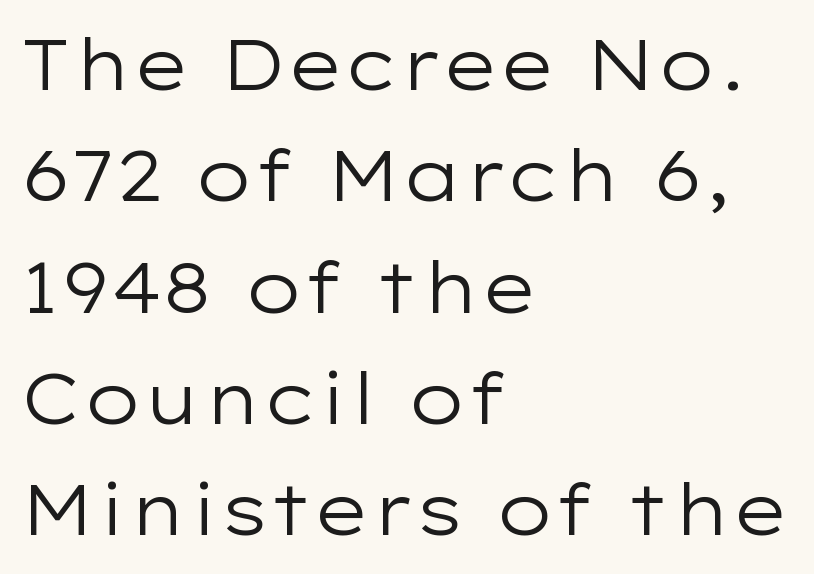
The image shows 70 px regular-weight, wide sans-serif type, upright; set left-aligned, normal line spacing (1.59x), normal letter spacing, not underlined; low stroke contrast and a medium x-height.
